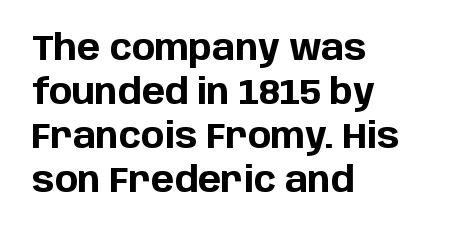
{"serif": "no", "italic": "no", "bold": "yes", "weight": "bold", "width": "normal", "stroke_contrast": "low", "x_height": "large", "monospaced": "no", "underline": "no", "align": "left", "line_spacing": "normal", "line_spacing_ratio": 1.26, "letter_spacing": "normal", "letter_spacing_em": 0.0, "glyph_px": 35}
